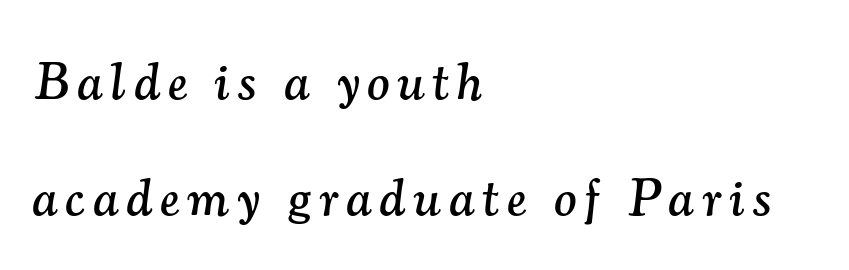
{"serif": "yes", "italic": "yes", "lean": "right", "slant_degrees": 7, "width": "normal", "stroke_contrast": "medium", "x_height": "small", "monospaced": "no", "underline": "no", "align": "left", "line_spacing": "loose", "line_spacing_ratio": 2.18, "glyph_px": 53}
